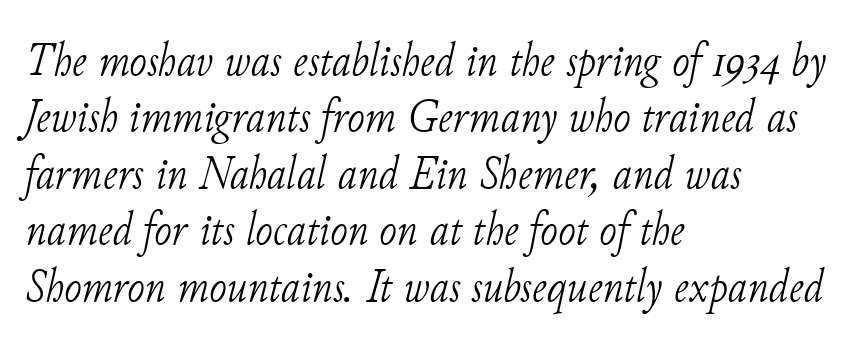
Q: Is the text bold? A: No.
Q: Is the text italic (slanted)? A: Yes, it leans right by about 11 degrees.
Q: Is the typeface a serif or a sans-serif typeface? A: Serif.
Q: Is the text underlined? A: No.
Q: How is the paragraph aligned? A: Left-aligned.
Q: Is the spacing between letters normal or unusually wide? A: Normal.
Q: Width (condensed, normal, or wide)? A: Normal.
Q: Stroke contrast? A: Low.
Q: x-height? A: Small.
Q: Monospaced? A: No.
